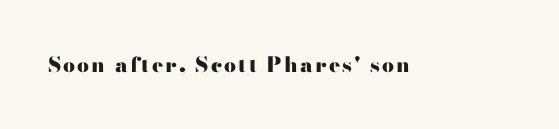
The image shows 21 px bold type, upright; set not underlined.
